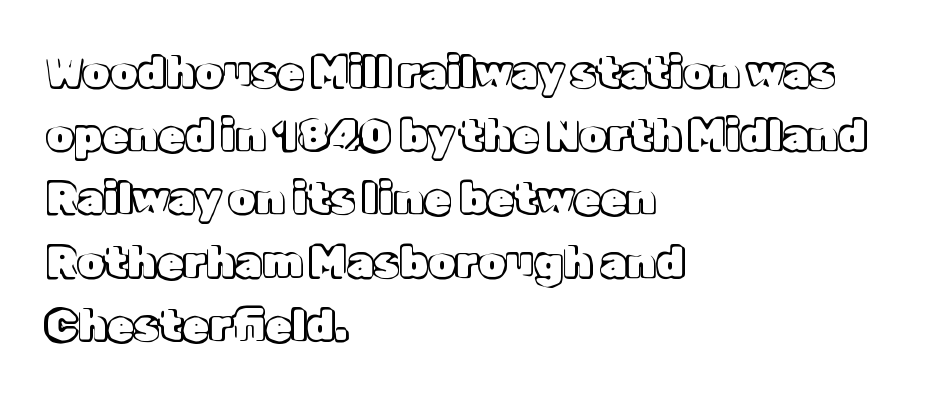
{"italic": "no", "width": "normal", "x_height": "medium", "monospaced": "no", "underline": "no", "align": "left", "line_spacing": "normal", "line_spacing_ratio": 1.47, "letter_spacing": "normal", "letter_spacing_em": 0.0, "glyph_px": 43}
